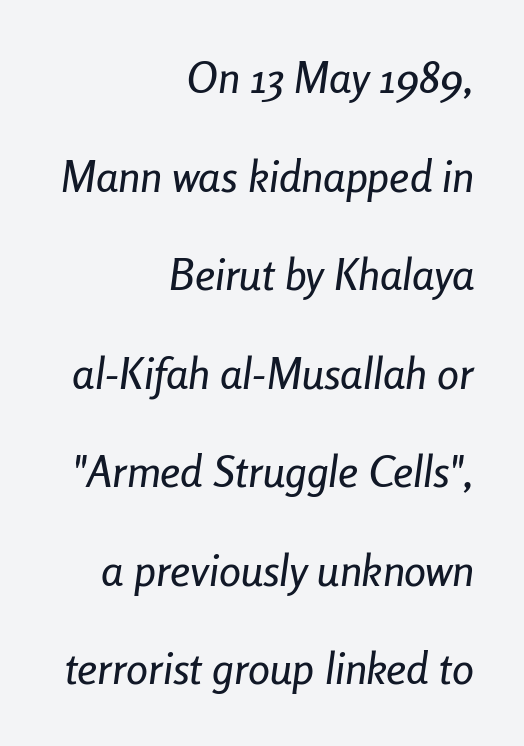
There's an unmistakable incline to the writing here. Which margin do the lines hug? The right one — the left edge is uneven. Check under the words: just untouched page. Leading: increased. Think of a printed novel: that variable character pitch is what you see here. What stands out about the letter spacing? Nothing — it is the standard amount.
